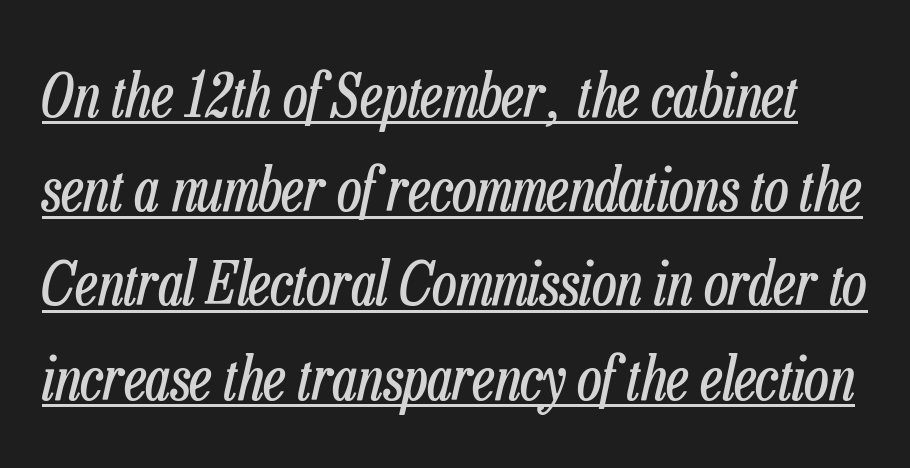
Q: Is the text bold? A: No.
Q: Is the text italic (slanted)? A: Yes, it leans right by about 13 degrees.
Q: Is the text underlined? A: Yes.
Q: Is the spacing between letters normal or unusually wide? A: Normal.
Q: Is the spacing between lines tight, normal or loose? A: Normal.
Q: Width (condensed, normal, or wide)? A: Condensed.
Q: Stroke contrast? A: Low.
Q: x-height? A: Medium.
Q: Monospaced? A: No.
